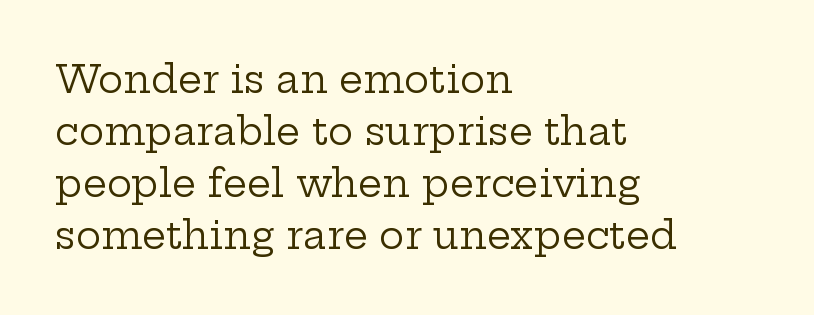
{"serif": "yes", "italic": "no", "bold": "no", "weight": "regular", "width": "wide", "stroke_contrast": "low", "x_height": "medium", "monospaced": "no", "underline": "no", "align": "left", "line_spacing": "normal", "line_spacing_ratio": 1.37, "letter_spacing": "normal", "letter_spacing_em": 0.0, "glyph_px": 38}
